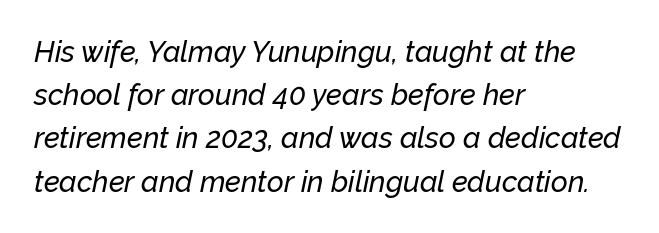
Q: Is the text italic (slanted)? A: Yes, it leans right by about 12 degrees.
Q: Is the text underlined? A: No.
Q: How is the paragraph aligned? A: Left-aligned.
Q: Is the spacing between letters normal or unusually wide? A: Normal.
Q: Is the spacing between lines tight, normal or loose? A: Normal.
Q: Width (condensed, normal, or wide)? A: Normal.
Q: Stroke contrast? A: Low.
Q: x-height? A: Medium.
Q: Monospaced? A: No.
